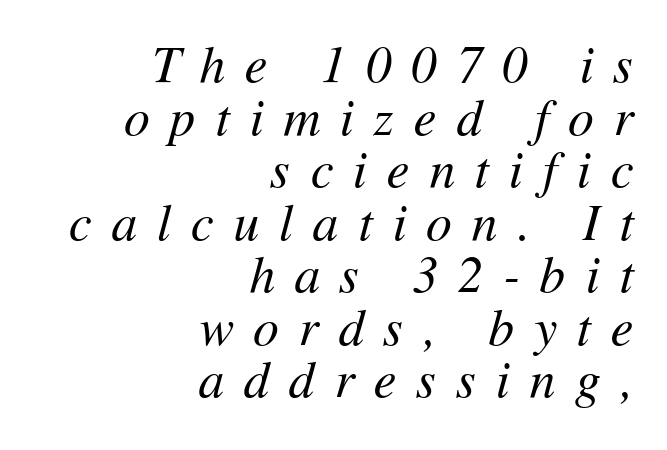
The lettering tilts uniformly, giving the passage an italic look. The space between consecutive lines is stingy. Proportional: the letters do not fall into vertical columns. Inter-character spacing is expanded well beyond the font's built-in metrics. The letters look calm and open, with moderate or lighter stems.
